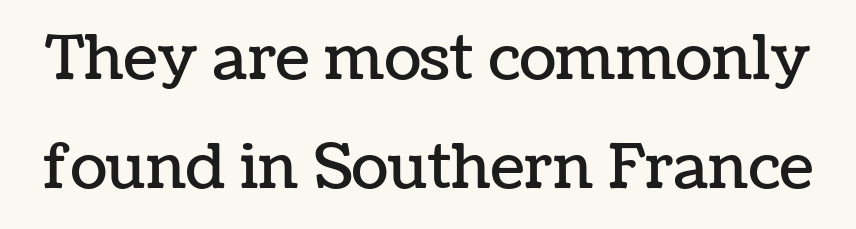
Q: Is the text italic (slanted)? A: No, it is upright.
Q: Is the text underlined? A: No.
Q: Is the spacing between letters normal or unusually wide? A: Normal.
Q: Width (condensed, normal, or wide)? A: Normal.
Q: Stroke contrast? A: Low.
Q: x-height? A: Medium.
Q: Monospaced? A: No.
